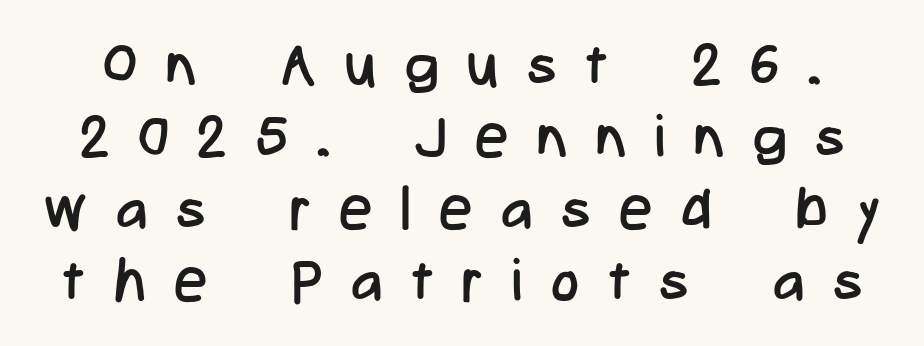
The image shows 59 px regular-weight, condensed sans-serif type, upright; set line spacing 1.22x, unusually wide letter spacing (+0.49 em), not underlined; low stroke contrast and a medium x-height.
